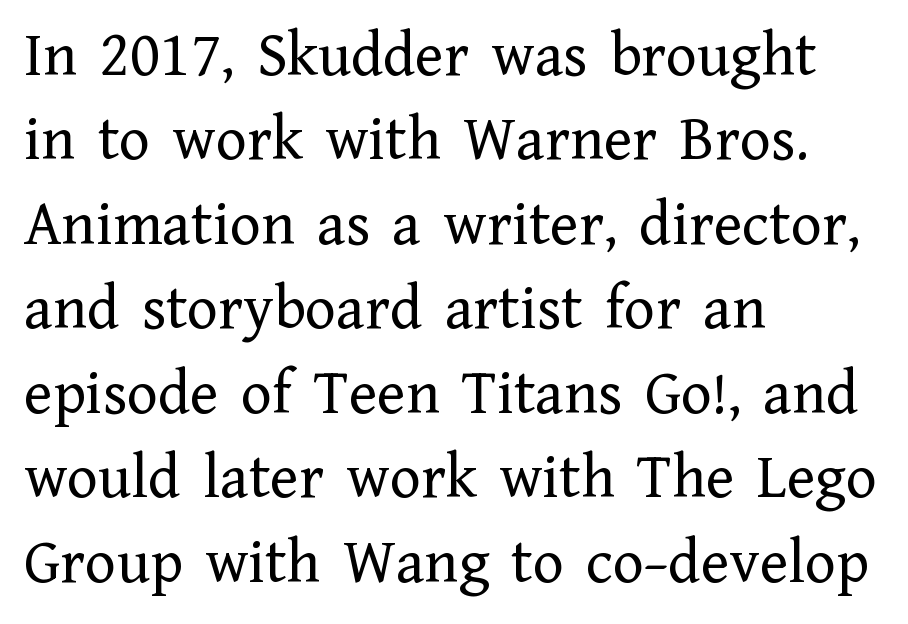
The image shows 65 px regular-weight serif type, upright; set left-aligned, normal line spacing (1.3x), normal letter spacing, not underlined; low stroke contrast and a medium x-height.
